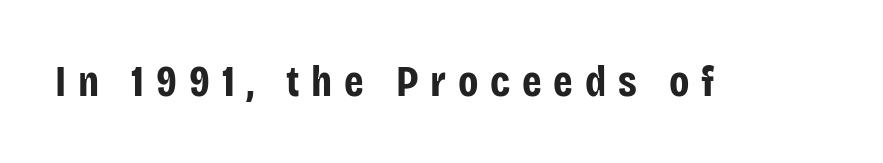
Q: Is the text bold? A: Yes.
Q: Is the text italic (slanted)? A: No, it is upright.
Q: Is the typeface a serif or a sans-serif typeface? A: Sans-serif.
Q: Is the text underlined? A: No.
Q: Is the spacing between letters normal or unusually wide? A: Unusually wide.
Q: Width (condensed, normal, or wide)? A: Condensed.
Q: Stroke contrast? A: Low.
Q: x-height? A: Large.
Q: Monospaced? A: No.
